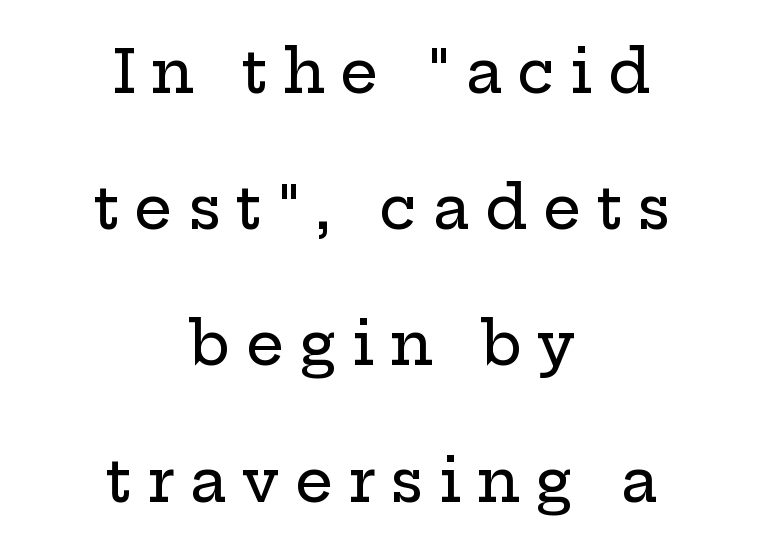
{"serif": "yes", "italic": "no", "width": "wide", "stroke_contrast": "low", "x_height": "medium", "monospaced": "no", "underline": "no", "align": "center", "line_spacing": "loose", "line_spacing_ratio": 2.27, "letter_spacing": "wide", "letter_spacing_em": 0.25, "glyph_px": 60}
